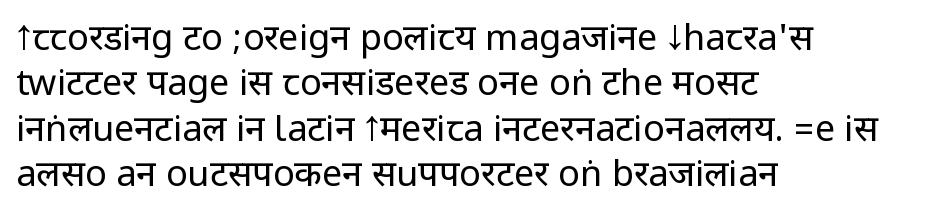
The image shows 36 px regular-weight, condensed sans-serif type, upright; set left-aligned, normal line spacing (1.26x), normal letter spacing, not underlined; low stroke contrast.
